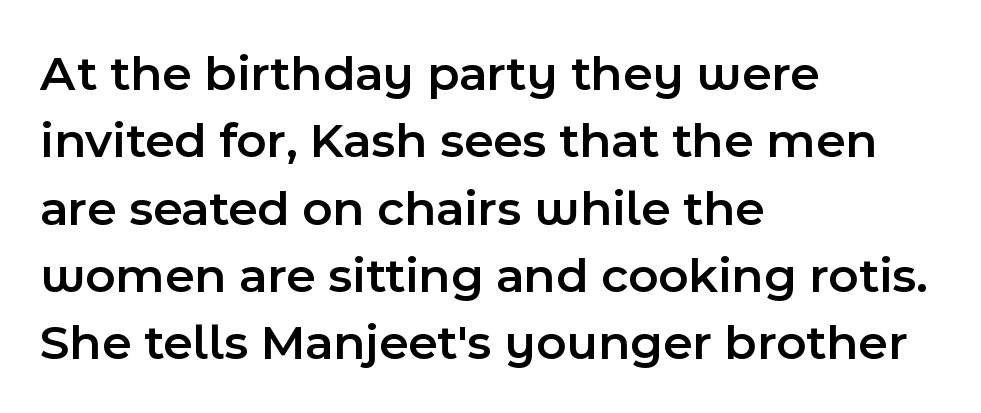
{"serif": "no", "italic": "no", "bold": "semi", "weight": "semibold", "width": "normal", "x_height": "medium", "monospaced": "no", "underline": "no", "align": "left", "line_spacing": "normal", "line_spacing_ratio": 1.32, "letter_spacing": "normal", "letter_spacing_em": 0.0, "glyph_px": 51}
